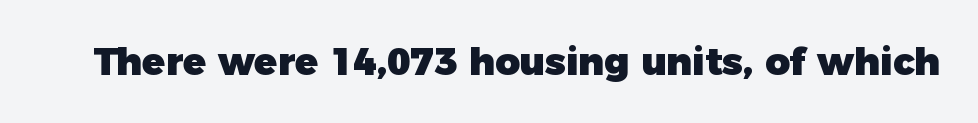
Q: Is the text bold? A: Yes.
Q: Is the text italic (slanted)? A: No, it is upright.
Q: Is the typeface a serif or a sans-serif typeface? A: Sans-serif.
Q: Is the text underlined? A: No.
Q: Is the spacing between letters normal or unusually wide? A: Normal.
Q: Width (condensed, normal, or wide)? A: Normal.
Q: Stroke contrast? A: Low.
Q: x-height? A: Medium.
Q: Monospaced? A: No.
